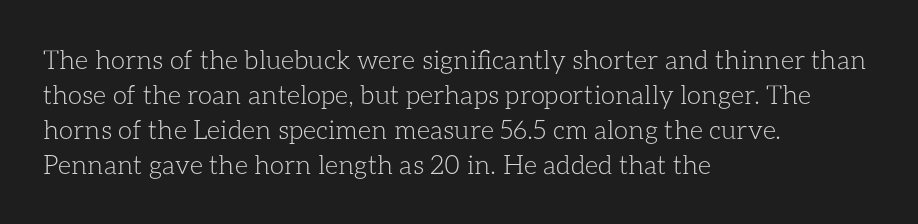
The image shows 26 px text type, upright; set left-aligned, normal line spacing (1.35x), normal letter spacing, not underlined.
